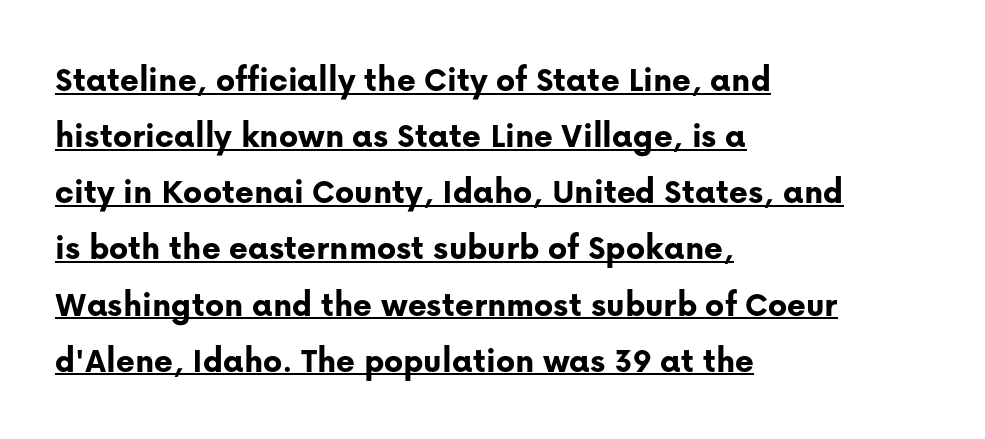
Q: Is the text bold? A: Yes.
Q: Is the text italic (slanted)? A: No, it is upright.
Q: Is the typeface a serif or a sans-serif typeface? A: Sans-serif.
Q: Is the text underlined? A: Yes.
Q: How is the paragraph aligned? A: Left-aligned.
Q: Is the spacing between letters normal or unusually wide? A: Normal.
Q: Is the spacing between lines tight, normal or loose? A: Normal.
Q: Width (condensed, normal, or wide)? A: Normal.
Q: Stroke contrast? A: Low.
Q: x-height? A: Medium.
Q: Monospaced? A: No.
